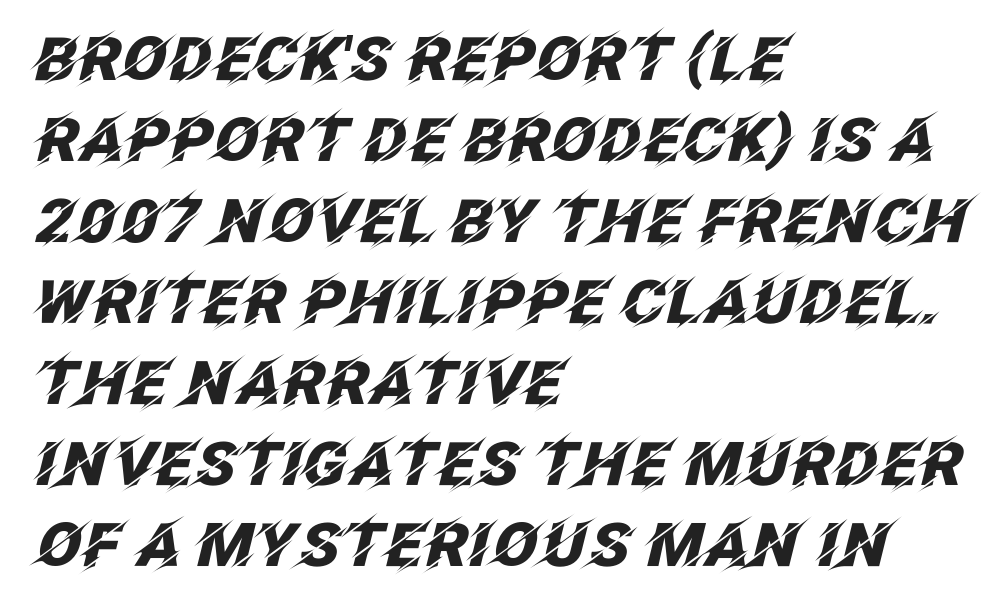
Q: Is the text bold? A: Yes.
Q: Is the text italic (slanted)? A: Yes, it leans right by about 12 degrees.
Q: Is the text underlined? A: No.
Q: How is the paragraph aligned? A: Left-aligned.
Q: Is the spacing between letters normal or unusually wide? A: Normal.
Q: Is the spacing between lines tight, normal or loose? A: Normal.
Q: Width (condensed, normal, or wide)? A: Normal.
Q: Stroke contrast? A: Low.
Q: x-height? A: Large.
Q: Monospaced? A: No.
